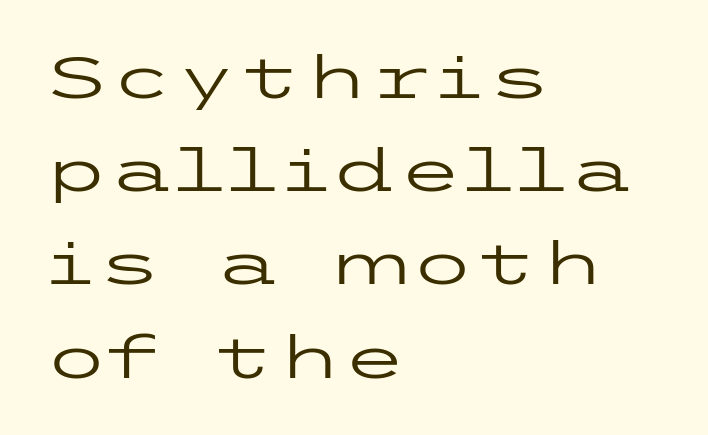
Q: Is the text bold? A: No.
Q: Is the text italic (slanted)? A: No, it is upright.
Q: Is the typeface a serif or a sans-serif typeface? A: Sans-serif.
Q: Is the text underlined? A: No.
Q: How is the paragraph aligned? A: Left-aligned.
Q: Is the spacing between letters normal or unusually wide? A: Normal.
Q: Is the spacing between lines tight, normal or loose? A: Normal.
Q: Width (condensed, normal, or wide)? A: Wide.
Q: Stroke contrast? A: Low.
Q: x-height? A: Medium.
